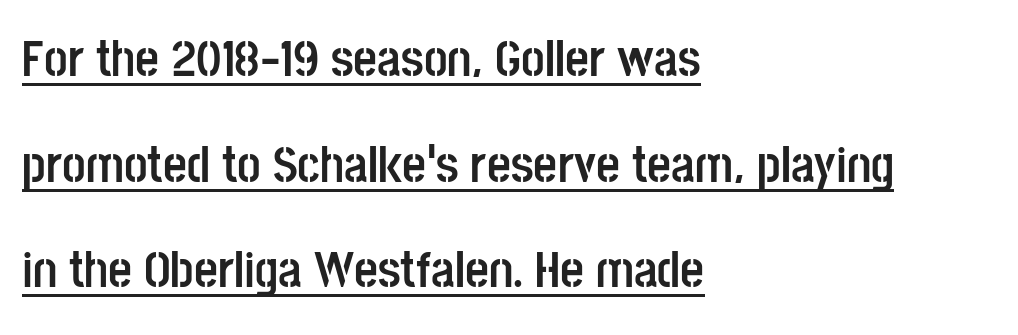
Looks like regular typesetting: each glyph gets only the width it needs. The rendering shows plain stroke endings on the letterforms — a sans-serif design. Vertical strokes here are truly vertical. Notice the wide empty band between every row — that's loose leading. You'd pick this weight for a headline — it's a proper bold. Between one letter and the next there's only the usual sliver of space.
